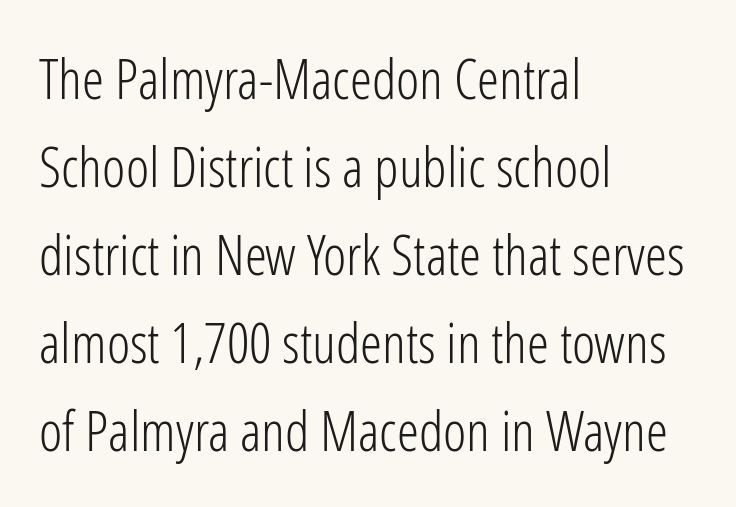
A typesetter would call this zero additional tracking. Nothing sits at the stroke ends, so this counts as sans-serif. This block has exactly the height ordinary leading produces. Spacing verdict: proportional, widths tailored to each character.
